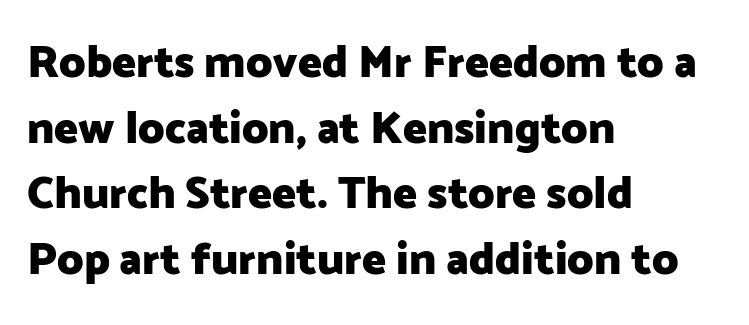
Does the leading feel generous? No, just average. The passage shown is typed in a proportional face where columns would drift. Stroke terminals: plain, sans-serif. These lines stack with their left ends in a neat column. This rendering leaves character spacing at its baseline value. Check the space under the baseline: it is left empty.
